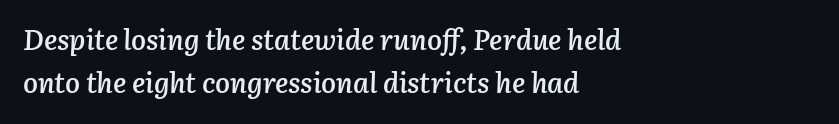
Whoever set this chose a conventional vertical rhythm. Looks like regular typesetting: each glyph gets only the width it needs. Reading down the block, your eye returns to a fixed left position each line. Bare-footed words on every line. How heavy is the stroke? Medium-heavy — a semibold, shy of bold. It's the slanting kind of type.
